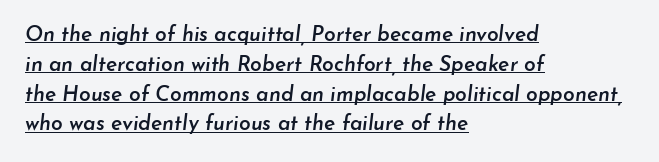
{"italic": "yes", "lean": "right", "slant_degrees": 7, "bold": "semi", "underline": "yes", "align": "left", "line_spacing": "normal", "line_spacing_ratio": 1.42, "letter_spacing": "normal", "letter_spacing_em": 0.0, "glyph_px": 21}
